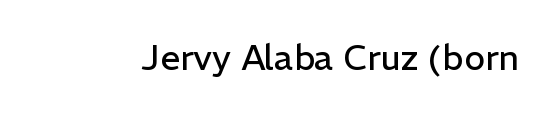
{"serif": "no", "italic": "no", "bold": "no", "weight": "regular", "width": "normal", "stroke_contrast": "low", "x_height": "medium", "monospaced": "no", "underline": "no", "letter_spacing": "normal", "letter_spacing_em": 0.0, "glyph_px": 35}
